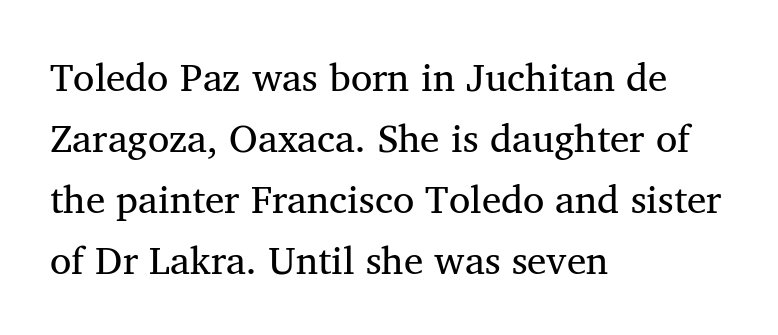
{"serif": "yes", "bold": "no", "weight": "regular", "width": "normal", "stroke_contrast": "medium", "x_height": "medium", "monospaced": "no", "underline": "no", "align": "left", "line_spacing": "normal", "line_spacing_ratio": 1.56, "letter_spacing": "normal", "letter_spacing_em": 0.0, "glyph_px": 39}
